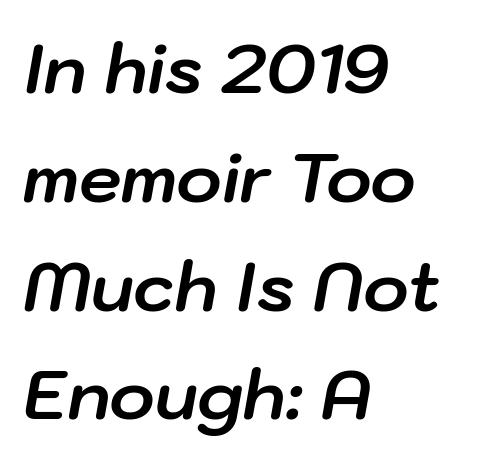
{"italic": "yes", "lean": "right", "slant_degrees": 10, "bold": "yes", "weight": "bold", "width": "normal", "stroke_contrast": "low", "x_height": "medium", "monospaced": "no", "underline": "no", "align": "left", "line_spacing": "normal", "line_spacing_ratio": 1.6, "letter_spacing": "normal", "letter_spacing_em": 0.0, "glyph_px": 68}
